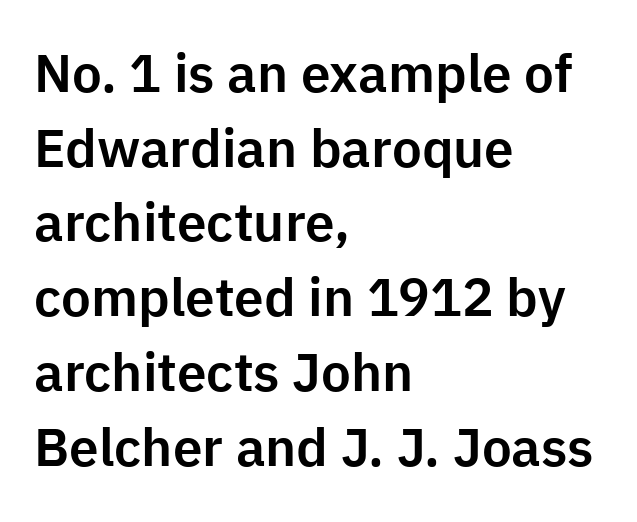
The image shows 53 px sans-serif type, upright; set left-aligned, normal line spacing (1.41x), normal letter spacing, not underlined; low stroke contrast and a medium x-height.
